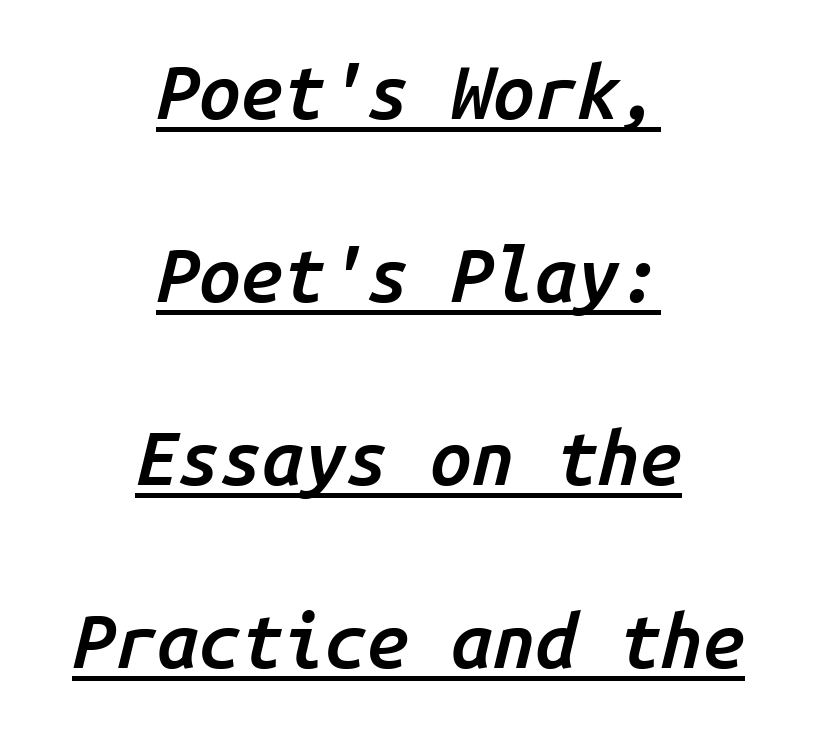
How heavy is the stroke? Medium-heavy — a semibold, shy of bold. Here the glyphs are tracked normally, forming tight word shapes. The vertical gap from one line to the next is large. In CSS terms this would be text-align: center.
